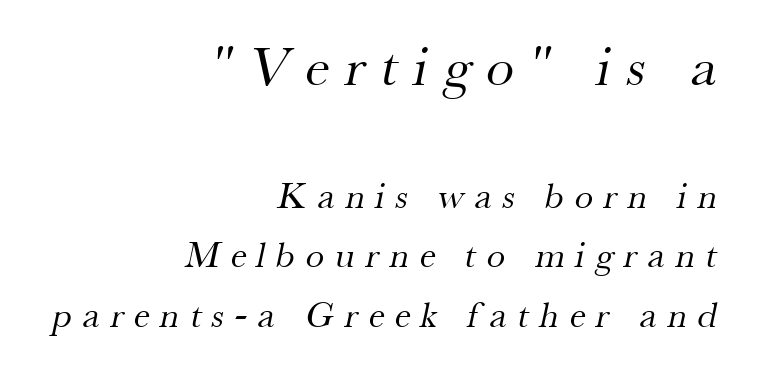
Q: Is the text bold? A: No.
Q: Is the typeface a serif or a sans-serif typeface? A: Serif.
Q: Is the text underlined? A: No.
Q: How is the paragraph aligned? A: Right-aligned.
Q: Is the spacing between letters normal or unusually wide? A: Unusually wide.
Q: Is the spacing between lines tight, normal or loose? A: Normal.
Q: Which block of text is set in a larger size, the first (top) or the second (bottom)? A: The first (top) one.
Q: Width (condensed, normal, or wide)? A: Normal.
Q: Stroke contrast? A: Medium.
Q: x-height? A: Small.
Q: Monospaced? A: No.
